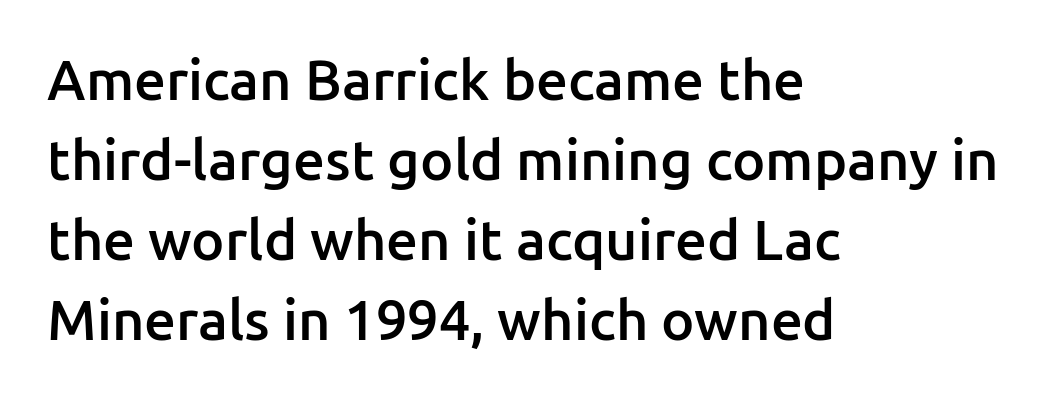
Q: Is the text bold? A: Semi-bold.
Q: Is the text italic (slanted)? A: No, it is upright.
Q: Is the typeface a serif or a sans-serif typeface? A: Sans-serif.
Q: Is the text underlined? A: No.
Q: How is the paragraph aligned? A: Left-aligned.
Q: Is the spacing between letters normal or unusually wide? A: Normal.
Q: Is the spacing between lines tight, normal or loose? A: Normal.
Q: Width (condensed, normal, or wide)? A: Normal.
Q: Stroke contrast? A: Low.
Q: x-height? A: Medium.
Q: Monospaced? A: No.
